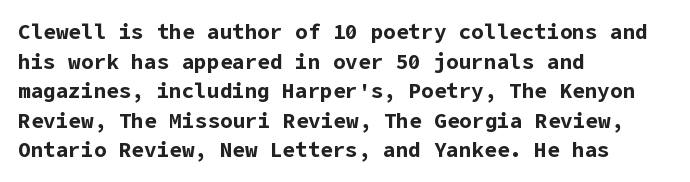
Q: Is the text bold? A: Yes.
Q: Is the text italic (slanted)? A: No, it is upright.
Q: Is the text underlined? A: No.
Q: How is the paragraph aligned? A: Left-aligned.
Q: Is the spacing between letters normal or unusually wide? A: Normal.
Q: Is the spacing between lines tight, normal or loose? A: Normal.
